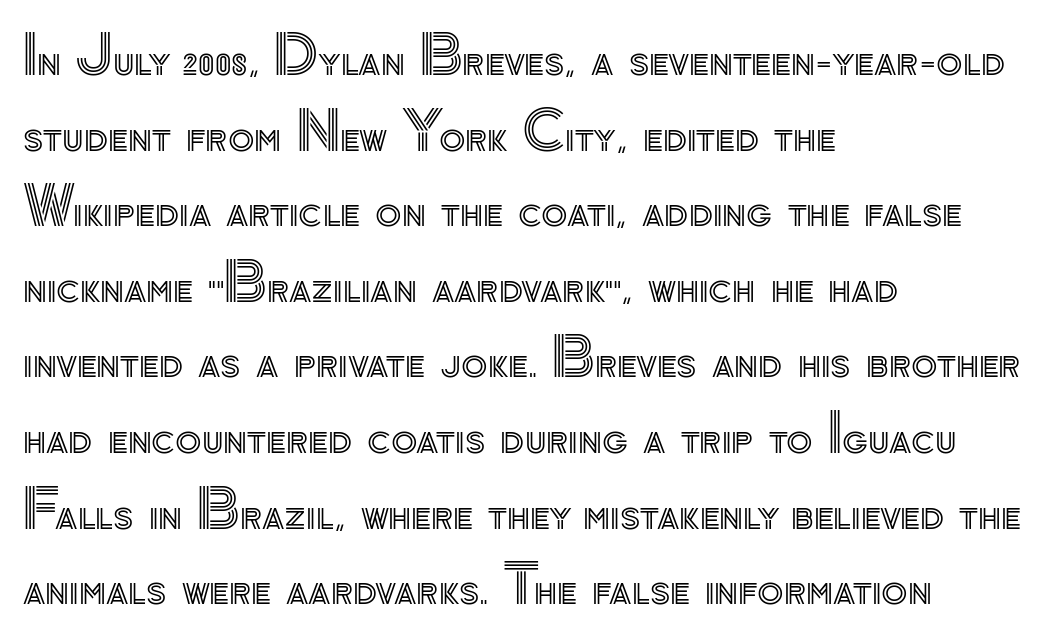
{"italic": "no", "width": "normal", "x_height": "small", "monospaced": "no", "underline": "no", "align": "left", "line_spacing": "normal", "line_spacing_ratio": 1.4, "letter_spacing": "normal", "letter_spacing_em": 0.0, "glyph_px": 54}
